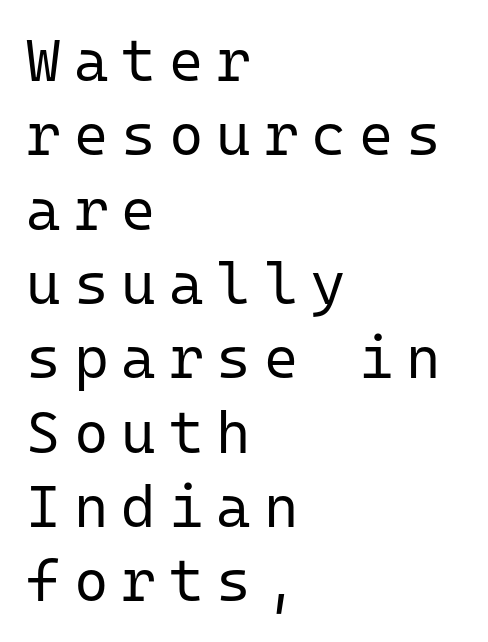
You could only call the tracking loose — the letters float apart. Weight class: somewhere from thin through regular. The passage shown is typed in a monospace face where columns stay perfectly aligned. Notice how the stems are strictly vertical — no italics here. A student would call this left alignment; a typographer would say flush left, rag right.
